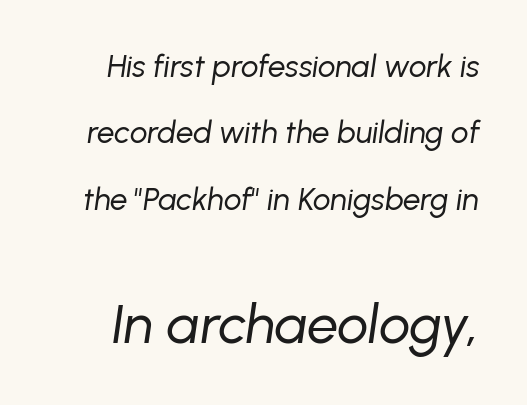
The image shows 55 px regular-weight type, italic (leaning right); set loose line spacing (2.14x), normal letter spacing, not underlined; the second (bottom) block is 1.77x larger; low stroke contrast and a medium x-height.
